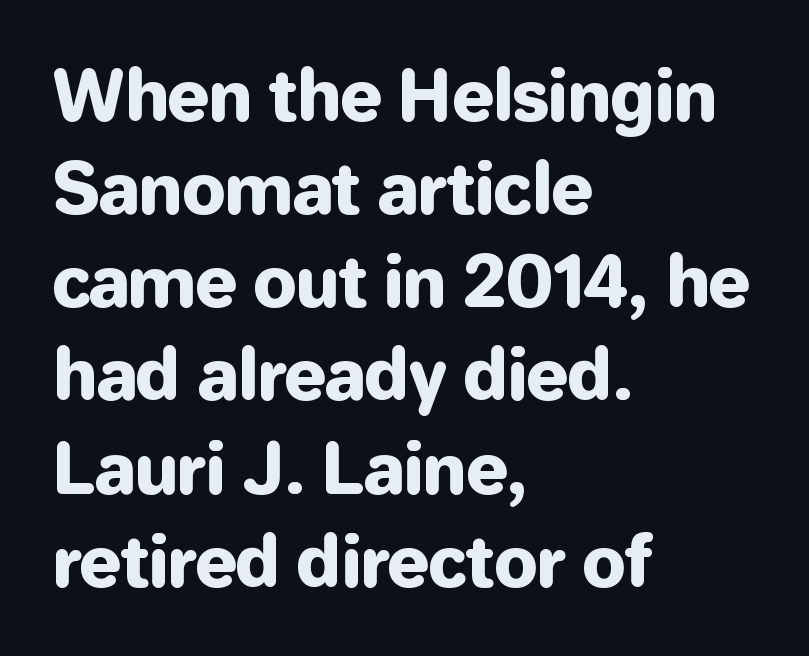
{"serif": "no", "italic": "no", "width": "normal", "stroke_contrast": "low", "x_height": "medium", "monospaced": "no", "underline": "no", "align": "left", "line_spacing": "normal", "line_spacing_ratio": 1.35, "letter_spacing": "normal", "letter_spacing_em": 0.0, "glyph_px": 69}
